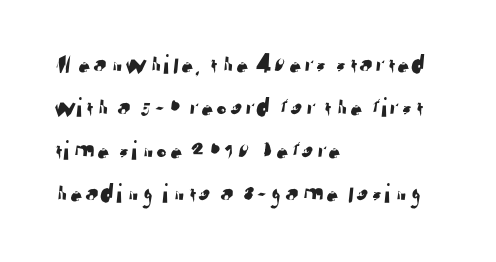
{"serif": "no", "width": "normal", "stroke_contrast": "low", "x_height": "medium", "monospaced": "no", "underline": "no", "align": "left", "line_spacing": "normal", "line_spacing_ratio": 1.53, "letter_spacing": "normal", "letter_spacing_em": 0.0, "glyph_px": 28}
